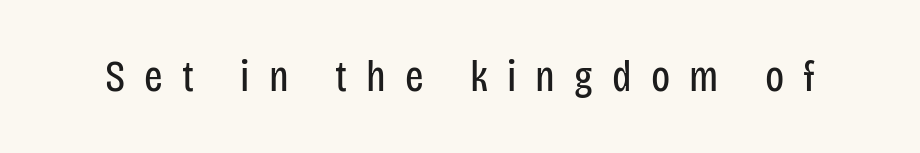
The image shows 44 px regular-weight, condensed sans-serif type, upright; set unusually wide letter spacing (+0.43 em), not underlined; low stroke contrast and a large x-height.
